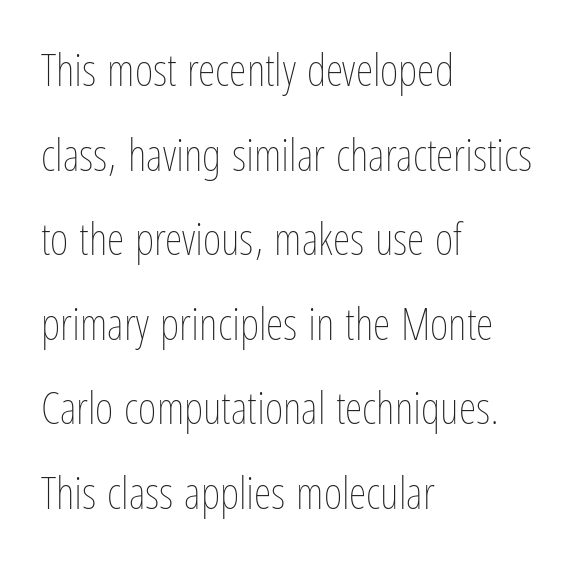
{"italic": "no", "bold": "no", "weight": "thin", "width": "condensed", "stroke_contrast": "low", "x_height": "medium", "monospaced": "no", "underline": "no", "align": "left", "line_spacing_ratio": 1.88, "letter_spacing": "normal", "letter_spacing_em": 0.0, "glyph_px": 45}
